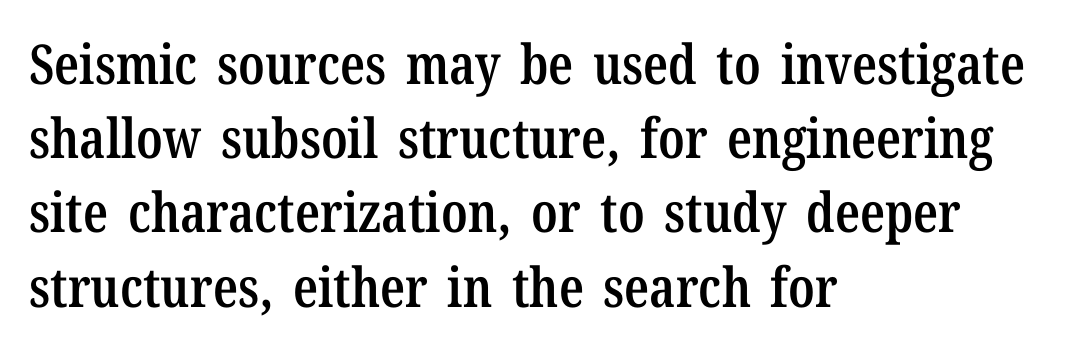
Line starts are locked; line ends wander. Summary of vertical rhythm: regular, with standard interline spacing. Unlike italic type, these characters show no tilt at all. The gap between lines stays unmarked. Characters follow at the spacing the type designer built in. Observe the serifs anchoring each vertical stroke in this sample.
